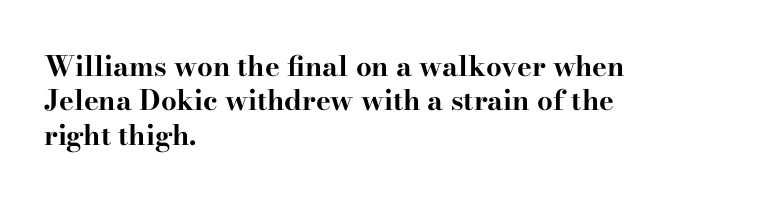
Q: Is the text bold? A: Yes.
Q: Is the text italic (slanted)? A: No, it is upright.
Q: Is the typeface a serif or a sans-serif typeface? A: Serif.
Q: Is the text underlined? A: No.
Q: How is the paragraph aligned? A: Left-aligned.
Q: Is the spacing between letters normal or unusually wide? A: Normal.
Q: Width (condensed, normal, or wide)? A: Wide.
Q: Stroke contrast? A: High.
Q: x-height? A: Small.
Q: Monospaced? A: No.
